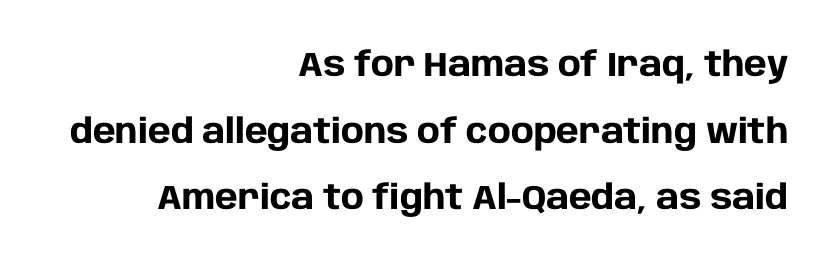
Q: Is the text bold? A: Yes.
Q: Is the text italic (slanted)? A: No, it is upright.
Q: Is the typeface a serif or a sans-serif typeface? A: Sans-serif.
Q: Is the text underlined? A: No.
Q: How is the paragraph aligned? A: Right-aligned.
Q: Is the spacing between letters normal or unusually wide? A: Normal.
Q: Is the spacing between lines tight, normal or loose? A: Loose.
Q: Width (condensed, normal, or wide)? A: Normal.
Q: Stroke contrast? A: Low.
Q: x-height? A: Large.
Q: Monospaced? A: No.
